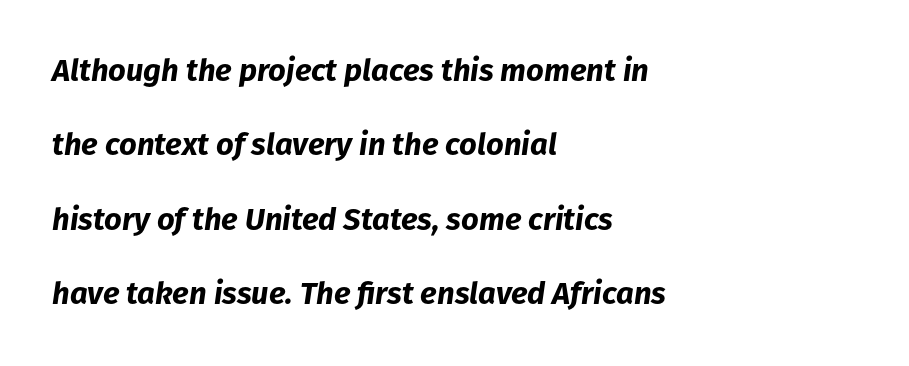
Q: Is the text bold? A: Yes.
Q: Is the text italic (slanted)? A: Yes, it leans right by about 8 degrees.
Q: Is the text underlined? A: No.
Q: How is the paragraph aligned? A: Left-aligned.
Q: Is the spacing between letters normal or unusually wide? A: Normal.
Q: Is the spacing between lines tight, normal or loose? A: Loose.
Q: Width (condensed, normal, or wide)? A: Normal.
Q: Stroke contrast? A: Low.
Q: x-height? A: Medium.
Q: Monospaced? A: No.
